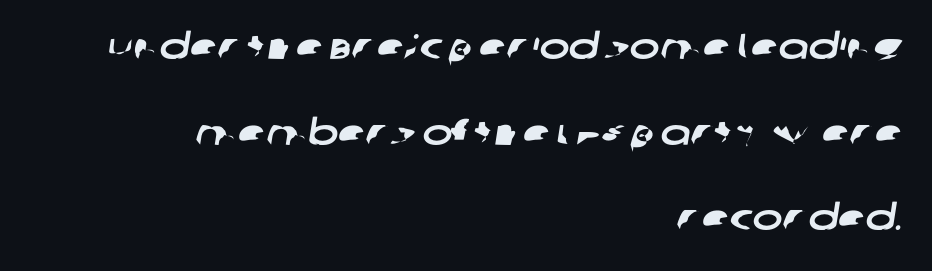
Summary of vertical rhythm: relaxed, with wide interline spacing. Clear beneath every line of the passage. Varying glyph widths throughout — classic text-font behaviour. The horizontal fit of the characters is conventional and even.
